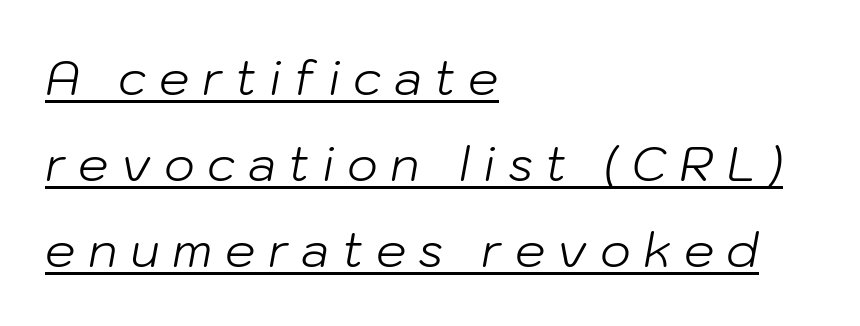
Q: Is the text bold? A: No.
Q: Is the text italic (slanted)? A: Yes, it leans right by about 10 degrees.
Q: Is the text underlined? A: Yes.
Q: How is the paragraph aligned? A: Left-aligned.
Q: Is the spacing between letters normal or unusually wide? A: Unusually wide.
Q: Width (condensed, normal, or wide)? A: Normal.
Q: Stroke contrast? A: Low.
Q: x-height? A: Medium.
Q: Monospaced? A: No.
